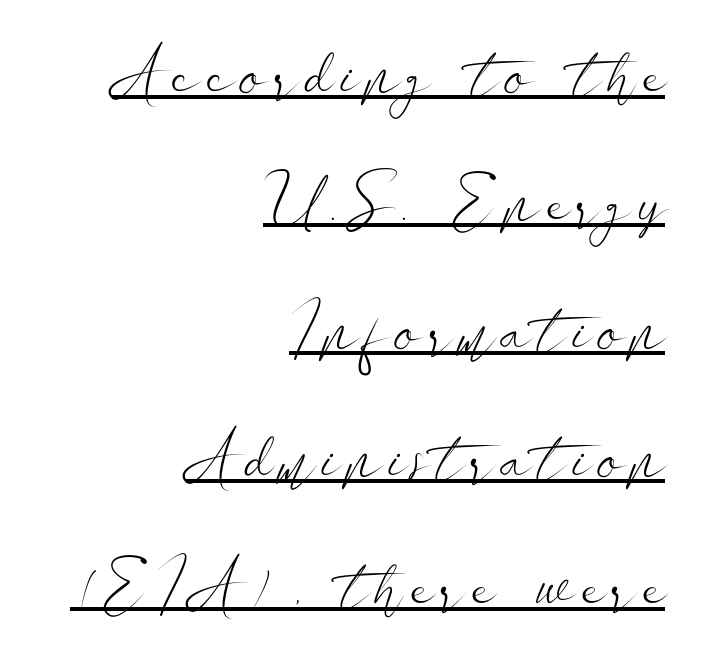
The image shows 67 px light, wide sans-serif type; set right-aligned, loose line spacing (1.91x), underlined; low stroke contrast and a small x-height.
